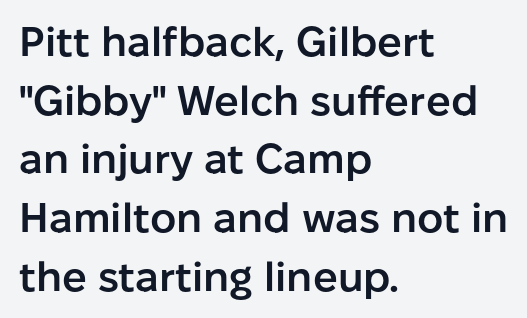
Varying glyph widths throughout — classic text-font behaviour. Stems and bowls a touch heavier than normal — semibold. Casual observation: everything's shoved over to the left. The gap between lines stays unmarked. Interline gaps are of average width in this sample.
